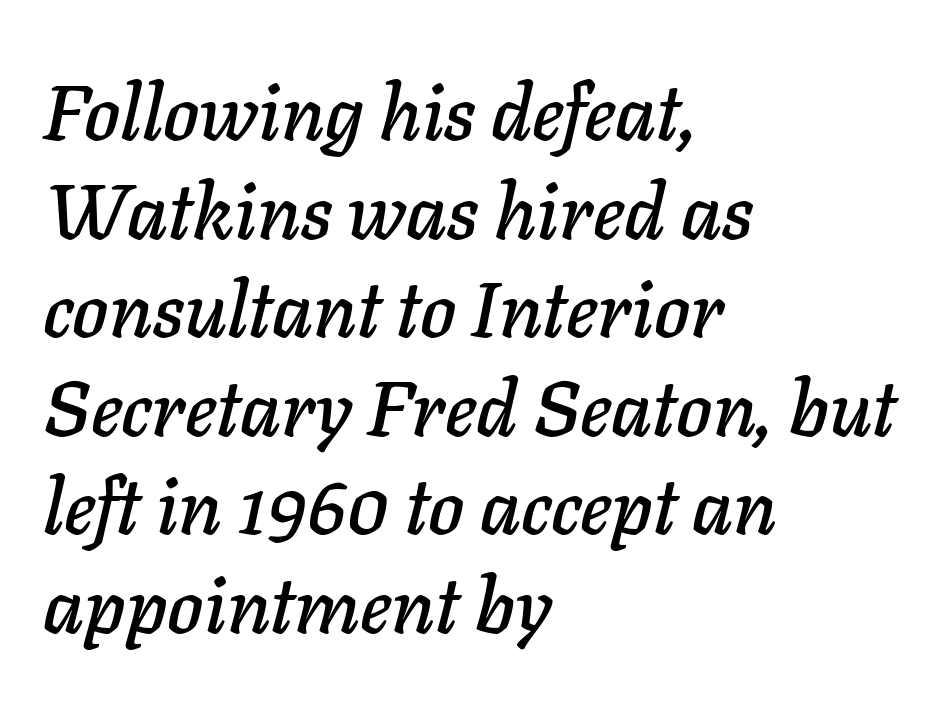
Q: Is the text italic (slanted)? A: Yes, it leans right by about 11 degrees.
Q: Is the text underlined? A: No.
Q: How is the paragraph aligned? A: Left-aligned.
Q: Is the spacing between letters normal or unusually wide? A: Normal.
Q: Is the spacing between lines tight, normal or loose? A: Normal.
Q: Width (condensed, normal, or wide)? A: Normal.
Q: Stroke contrast? A: Low.
Q: x-height? A: Medium.
Q: Monospaced? A: No.
